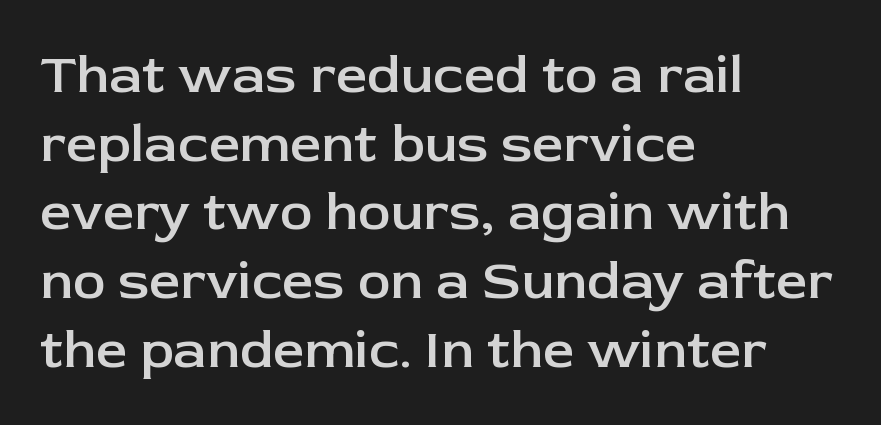
Only glyphs here, with clear space below each row. A typesetter would call this proportional, since set widths differ per character. Does the weight exceed regular? Yes, but only to semibold. Regular leading. Each word holds together tightly as a unit, with standard inter-letter gaps. Font category for this specimen: sans-serif.
